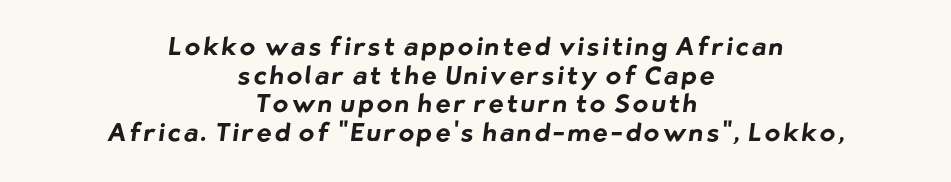
{"bold": "yes", "underline": "no", "align": "center", "line_spacing": "tight", "line_spacing_ratio": 1.15, "glyph_px": 25}
